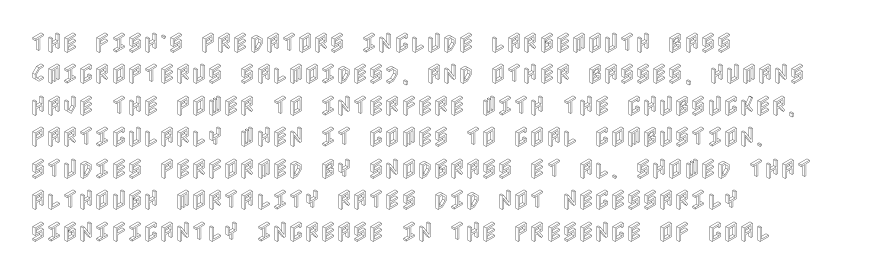
The image shows 22 px text type, upright; set left-aligned, normal line spacing (1.43x), normal letter spacing, not underlined.
